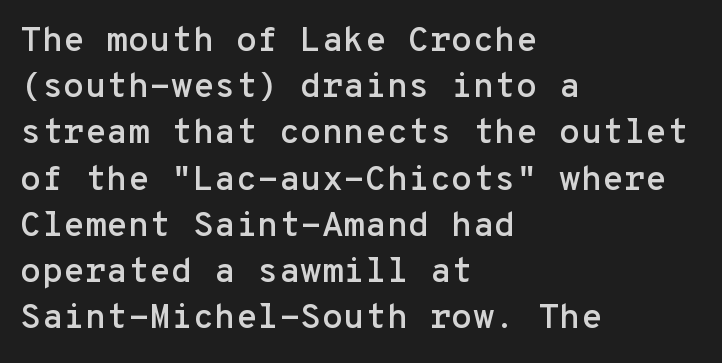
{"serif": "no", "italic": "no", "width": "normal", "stroke_contrast": "low", "x_height": "medium", "monospaced": "yes", "underline": "no", "align": "left", "line_spacing": "normal", "line_spacing_ratio": 1.32, "letter_spacing": "normal", "letter_spacing_em": 0.0, "glyph_px": 35}
